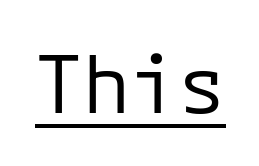
Notice how a bar underscores the lettering throughout. The lettering stays uniformly vertical, giving the passage a roman look. The face used here is rendered with its standard letterfit. No chunkiness to these letters — they're not bold.
